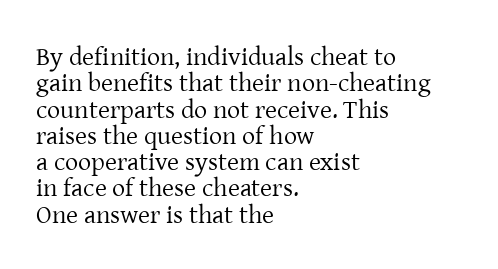
The image shows 26 px text type, upright; set left-aligned, tight line spacing (1.01x), normal letter spacing, not underlined.
